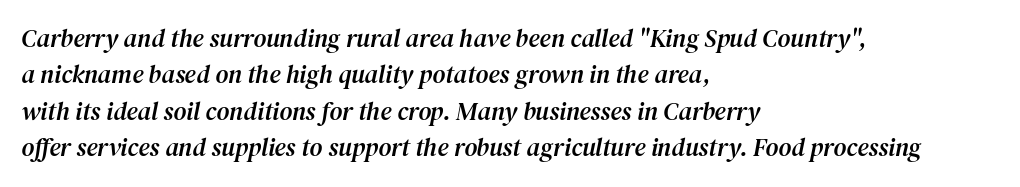
The image shows 25 px text type, italic (leaning right); set left-aligned, normal line spacing (1.46x), normal letter spacing, not underlined.
